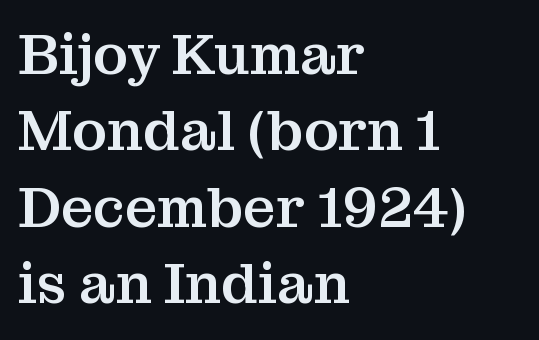
{"serif": "yes", "italic": "no", "width": "normal", "stroke_contrast": "medium", "x_height": "medium", "monospaced": "no", "underline": "no", "align": "left", "line_spacing": "normal", "line_spacing_ratio": 1.34, "letter_spacing": "normal", "letter_spacing_em": 0.0, "glyph_px": 57}
